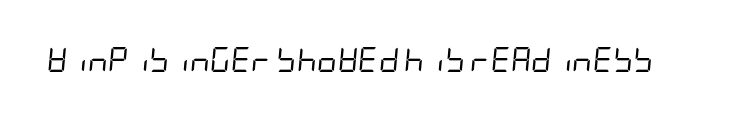
When letters slant like this, we call the style italic. Letters have the restrained weight of plain body copy at most. Compared with typical body copy, the letter spacing here is the same. Anything drawn beneath the words? Only blank space.
